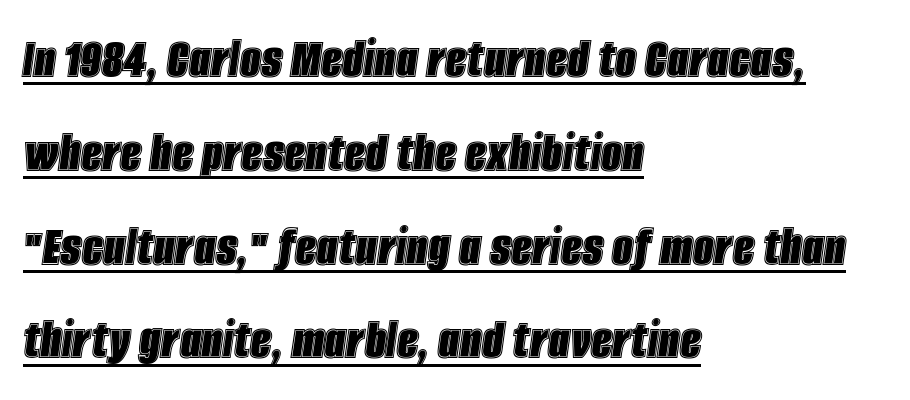
Note the varied advance widths — an 'i' is clearly narrower than an 'm'. The specimen includes a rule beneath the text block's lines. Leading: standard. An italicized treatment has been applied to the whole sample.
